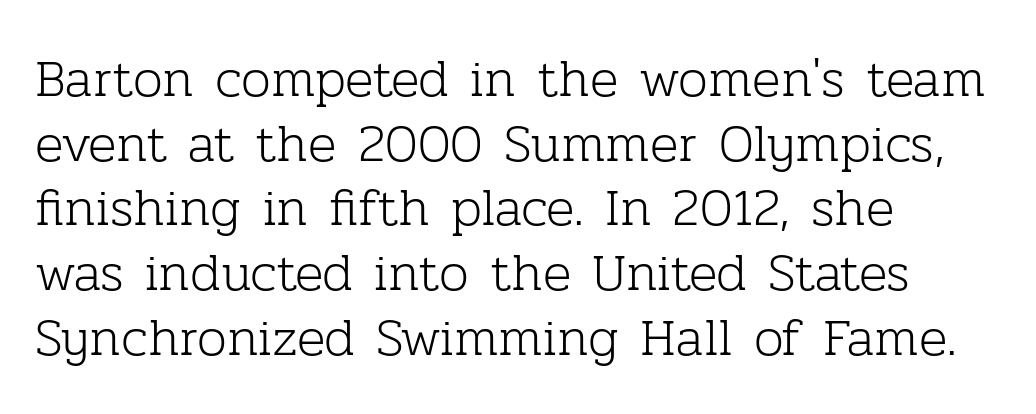
Q: Is the text bold? A: No.
Q: Is the text italic (slanted)? A: No, it is upright.
Q: Is the typeface a serif or a sans-serif typeface? A: Serif.
Q: Is the text underlined? A: No.
Q: How is the paragraph aligned? A: Left-aligned.
Q: Is the spacing between letters normal or unusually wide? A: Normal.
Q: Width (condensed, normal, or wide)? A: Normal.
Q: Stroke contrast? A: Low.
Q: x-height? A: Medium.
Q: Monospaced? A: No.
